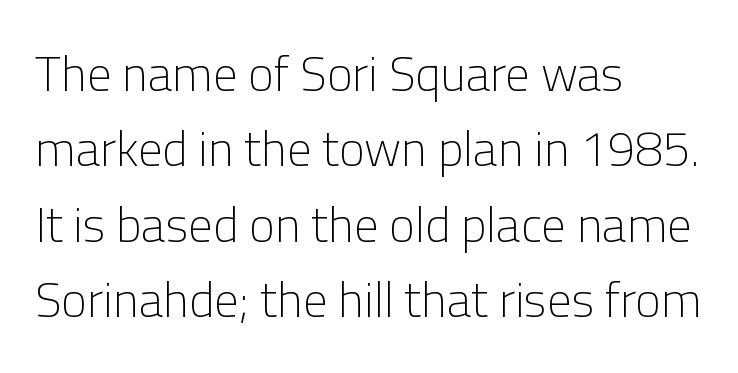
Q: Is the text bold? A: No.
Q: Is the text italic (slanted)? A: No, it is upright.
Q: Is the typeface a serif or a sans-serif typeface? A: Sans-serif.
Q: Is the text underlined? A: No.
Q: How is the paragraph aligned? A: Left-aligned.
Q: Is the spacing between letters normal or unusually wide? A: Normal.
Q: Is the spacing between lines tight, normal or loose? A: Normal.
Q: Width (condensed, normal, or wide)? A: Normal.
Q: Stroke contrast? A: Low.
Q: x-height? A: Medium.
Q: Monospaced? A: No.
